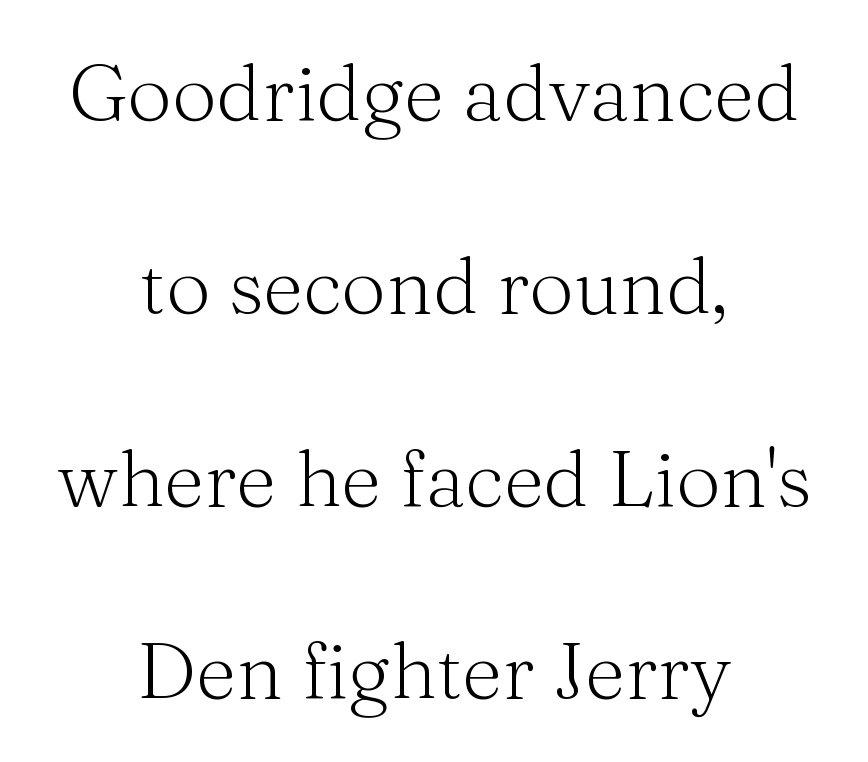
{"serif": "yes", "italic": "no", "bold": "no", "weight": "light", "width": "normal", "stroke_contrast": "medium", "x_height": "medium", "monospaced": "no", "underline": "no", "align": "center", "line_spacing": "loose", "line_spacing_ratio": 2.44, "letter_spacing": "normal", "letter_spacing_em": 0.0, "glyph_px": 79}
